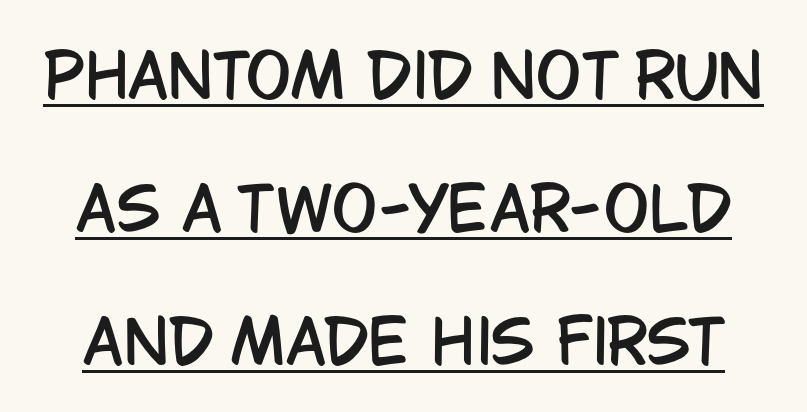
Honestly, the letter spacing is just normal — you wouldn't notice it. The face used here is a sans, in the tradition of grotesques and geometrics. The vertical gap from one line to the next is large. These characters rest on top of a visible drawn line. Characters remain perfectly vertical along every line.
